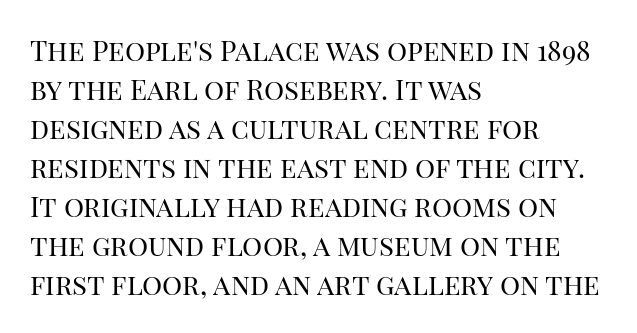
{"serif": "yes", "italic": "no", "bold": "no", "weight": "regular", "width": "normal", "stroke_contrast": "high", "x_height": "large", "monospaced": "no", "underline": "no", "align": "left", "line_spacing": "normal", "line_spacing_ratio": 1.39, "letter_spacing": "normal", "letter_spacing_em": 0.0, "glyph_px": 28}
